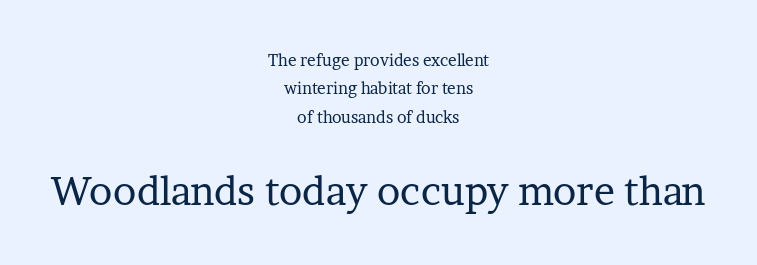
{"serif": "yes", "italic": "no", "bold": "no", "weight": "regular", "width": "normal", "stroke_contrast": "low", "x_height": "medium", "monospaced": "no", "underline": "no", "align": "center", "line_spacing_ratio": 1.78, "letter_spacing": "normal", "letter_spacing_em": 0.0, "larger_block": "second", "size_ratio": 2.44, "glyph_px": 39}
